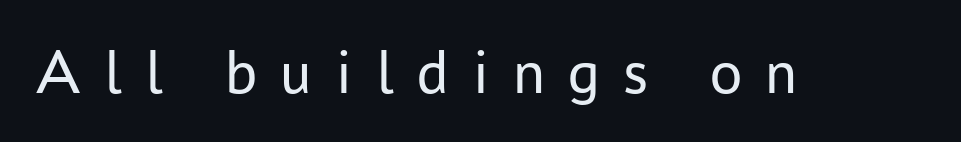
Q: Is the text bold? A: No.
Q: Is the text italic (slanted)? A: No, it is upright.
Q: Is the typeface a serif or a sans-serif typeface? A: Sans-serif.
Q: Is the text underlined? A: No.
Q: Is the spacing between letters normal or unusually wide? A: Unusually wide.
Q: Width (condensed, normal, or wide)? A: Normal.
Q: Stroke contrast? A: Low.
Q: x-height? A: Medium.
Q: Monospaced? A: No.
